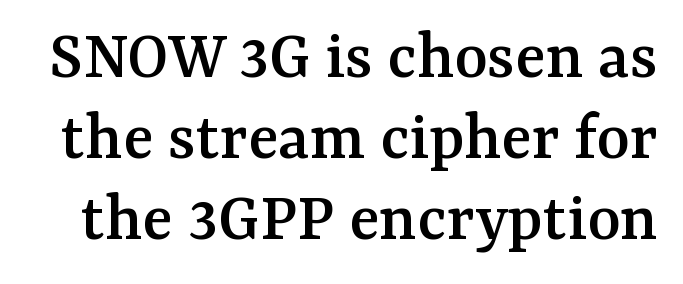
Q: Is the text italic (slanted)? A: No, it is upright.
Q: Is the typeface a serif or a sans-serif typeface? A: Serif.
Q: Is the text underlined? A: No.
Q: Is the spacing between letters normal or unusually wide? A: Normal.
Q: Is the spacing between lines tight, normal or loose? A: Tight.
Q: Width (condensed, normal, or wide)? A: Normal.
Q: Stroke contrast? A: Medium.
Q: x-height? A: Medium.
Q: Monospaced? A: No.
